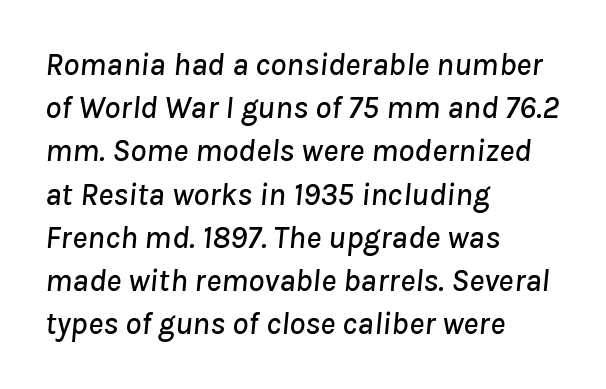
The image shows 32 px text type, italic (leaning right); set left-aligned, normal line spacing (1.35x), normal letter spacing, not underlined; low stroke contrast and a medium x-height.
